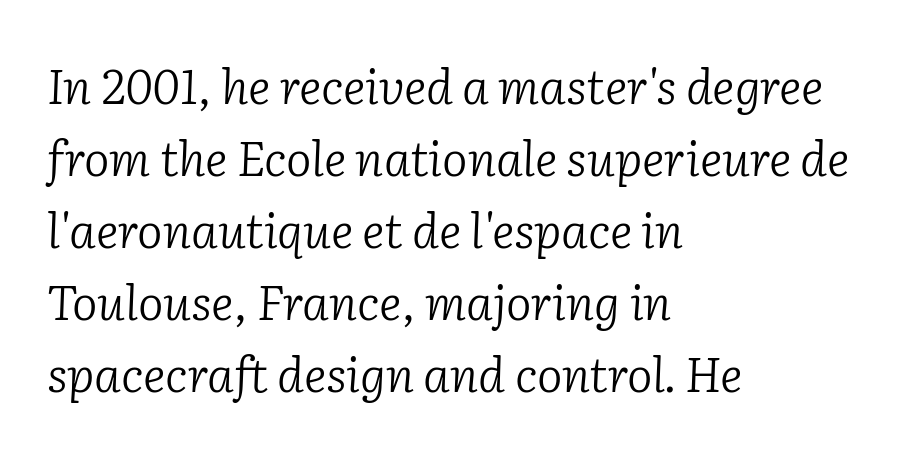
The image shows 48 px light serif type, italic (leaning right); set left-aligned, normal line spacing (1.5x), normal letter spacing, not underlined; low stroke contrast and a medium x-height.
